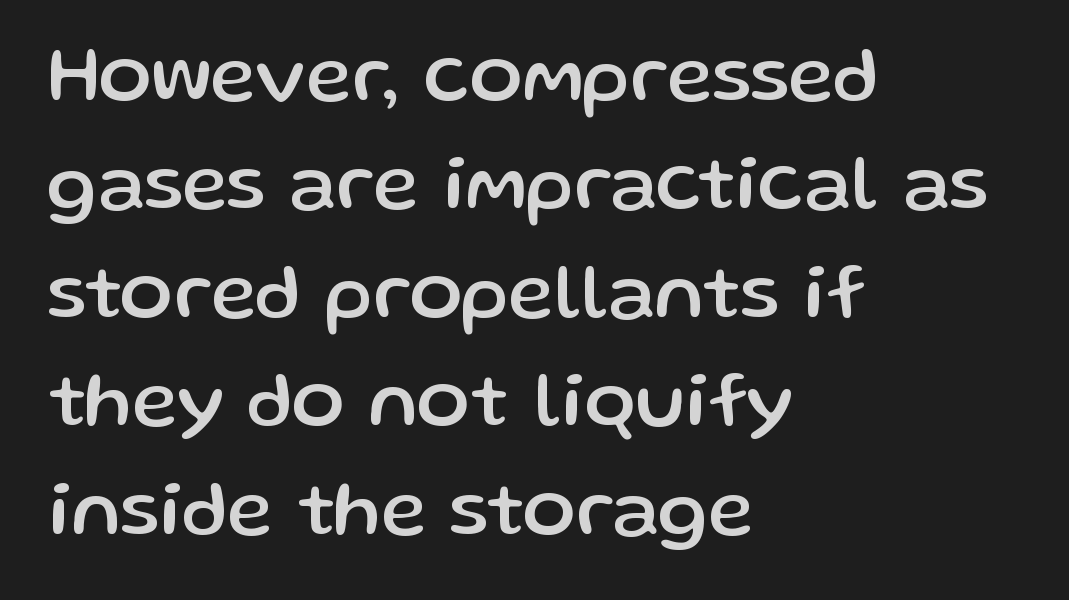
Descenders are the only things crossing below the line. A typesetter would label this face a sans. Is there much room between lines? A standard amount, neither cramped nor airy. One-word summary of the alignment: left. Nope, not italic — everything's standing straight. Tracking value appears to be zero — textbook default spacing.
